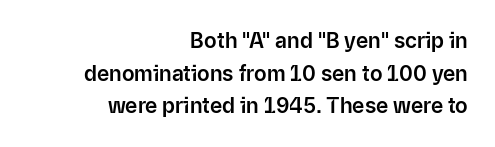
{"italic": "no", "underline": "no", "align": "right", "line_spacing": "normal", "line_spacing_ratio": 1.55, "letter_spacing": "normal", "letter_spacing_em": 0.0, "glyph_px": 21}
